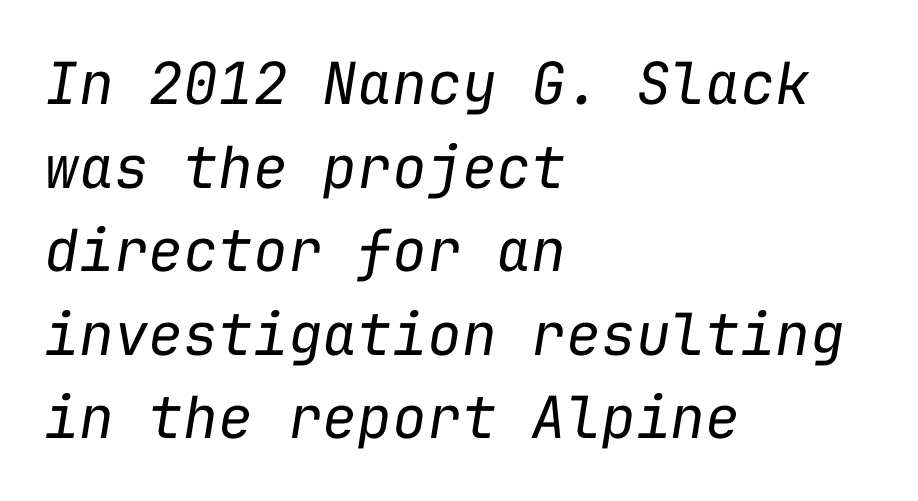
Caption: standard tracking, unaltered. Evenly set lines give the paragraph a standard silhouette. Posture: slanted. Bold? No — there's no thickening of the strokes. The setting favours the left margin, as ordinary paragraphs usually do. This sample has the even, mechanical cadence of fixed-width lettering.
